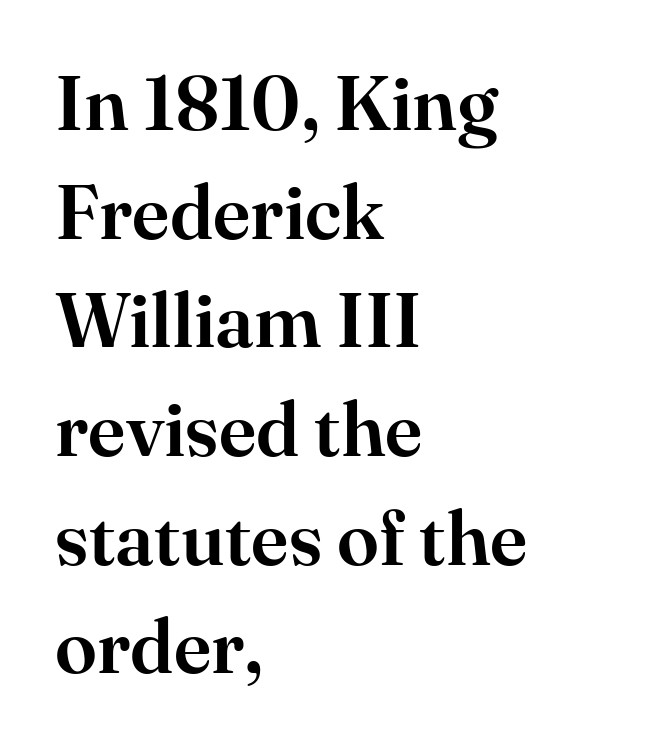
The type sits square on the baseline with zero lean. Glance below the letters and you will spot only blank space. Horizontally, the lines are justified to the leading edge only. Stroke terminals: seriffed. What's the leading like? Ordinary, nothing unusual.
